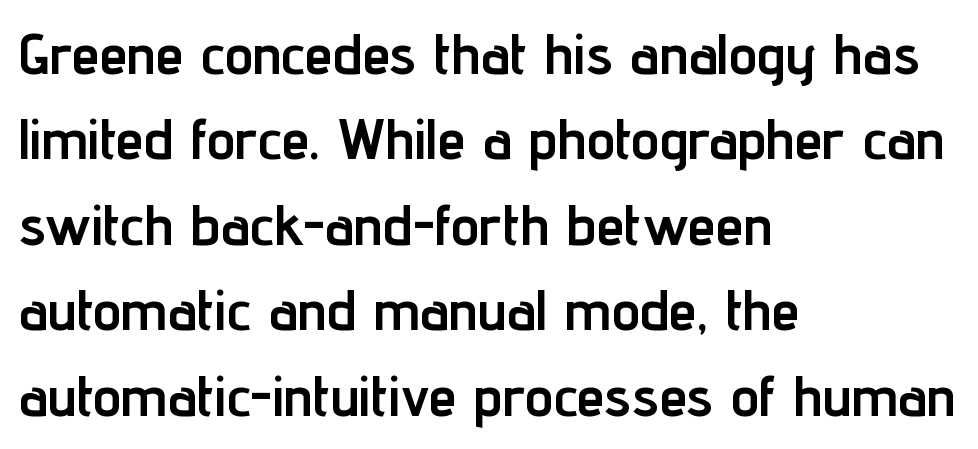
Caption: bold face, heavy strokes. Vertical strokes here are truly vertical. The letterforms sit shoulder to shoulder at normal distance. The lines in this sample share a left origin and differ only in where they stop. The passage shown is typeset with a sans-serif family.
